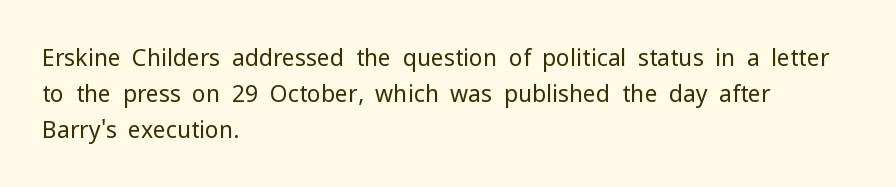
{"italic": "no", "bold": "no", "underline": "no", "align": "left", "line_spacing": "normal", "line_spacing_ratio": 1.56, "letter_spacing": "normal", "letter_spacing_em": 0.0, "glyph_px": 23}
